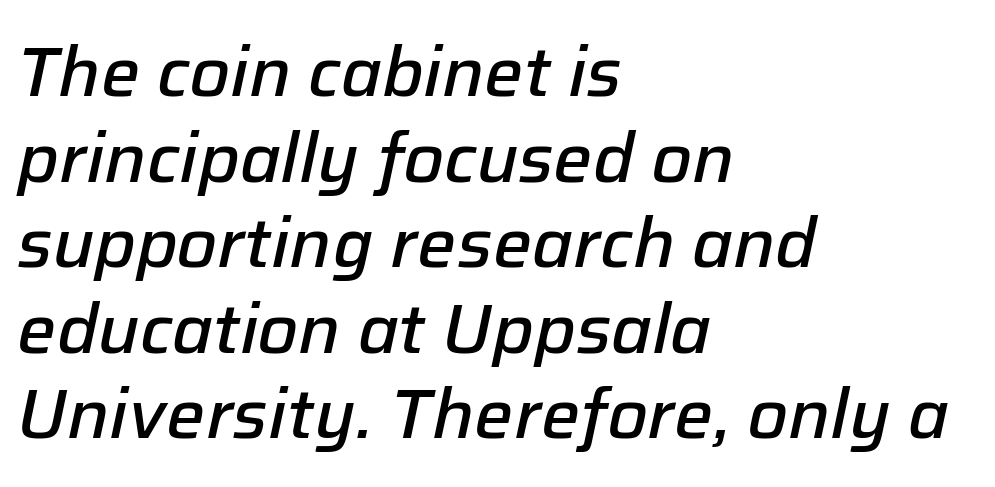
Q: Is the text bold? A: Semi-bold.
Q: Is the text italic (slanted)? A: Yes, it leans right by about 12 degrees.
Q: Is the text underlined? A: No.
Q: How is the paragraph aligned? A: Left-aligned.
Q: Is the spacing between letters normal or unusually wide? A: Normal.
Q: Width (condensed, normal, or wide)? A: Normal.
Q: Stroke contrast? A: Low.
Q: x-height? A: Medium.
Q: Monospaced? A: No.
